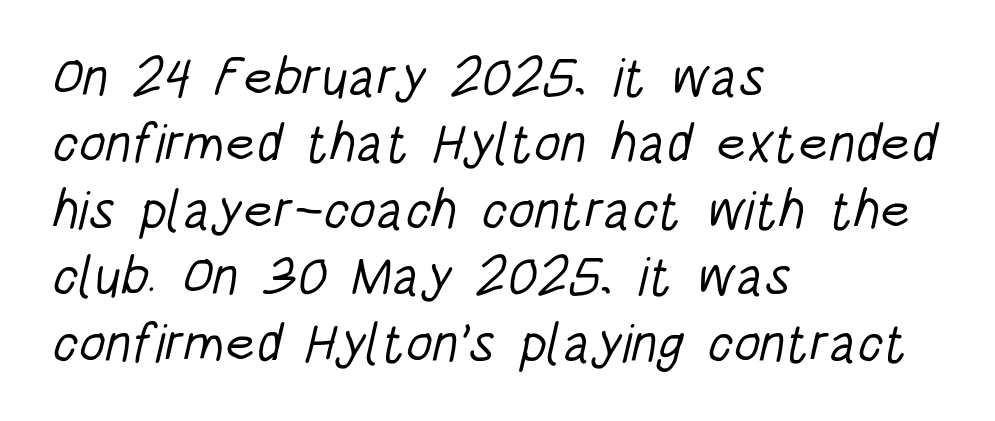
{"serif": "no", "bold": "no", "weight": "light", "width": "condensed", "stroke_contrast": "low", "x_height": "large", "monospaced": "no", "underline": "no", "align": "left", "line_spacing_ratio": 1.23, "letter_spacing": "normal", "letter_spacing_em": 0.0, "glyph_px": 54}
